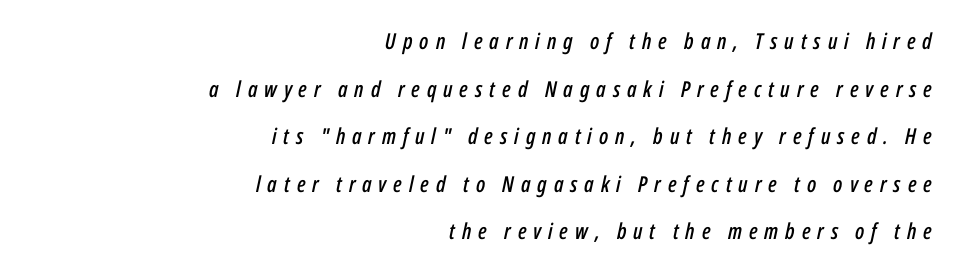
{"italic": "yes", "lean": "right", "slant_degrees": 12, "underline": "no", "align": "right", "line_spacing": "loose", "line_spacing_ratio": 2.16, "letter_spacing": "wide", "letter_spacing_em": 0.31, "glyph_px": 22}
